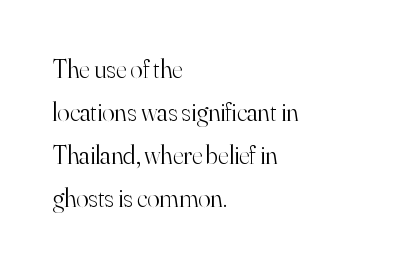
Each word holds together tightly as a unit, with standard inter-letter gaps. Rendered with straight, roman letterforms. These lines are set flush left with a ragged right edge. The area under the type is left untouched.
